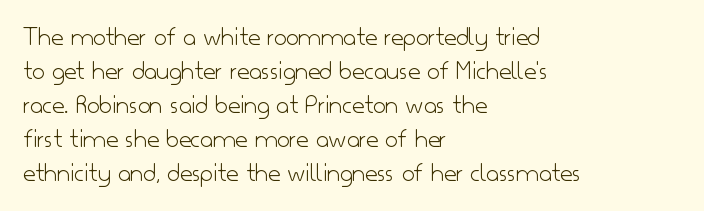
The image shows 27 px text type, upright; set left-aligned, normal line spacing (1.26x), normal letter spacing, not underlined.
